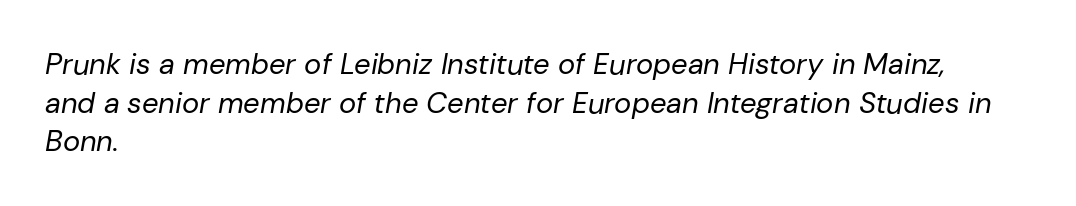
Looks like regular typesetting: each glyph gets only the width it needs. Honestly, the letter spacing is just normal — you wouldn't notice it. Heft: none added — not bold. Visually the block forms a straight wall on the left and a jagged coastline on the right. A bare baseline throughout the passage. The block of text has a typical density, with ordinary space between rows.
